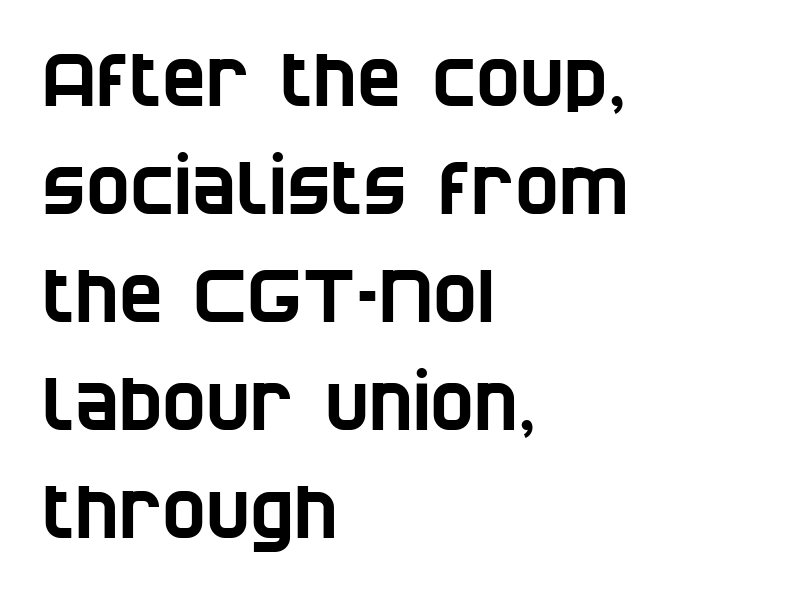
Q: Is the typeface a serif or a sans-serif typeface? A: Sans-serif.
Q: Is the text underlined? A: No.
Q: How is the paragraph aligned? A: Left-aligned.
Q: Is the spacing between letters normal or unusually wide? A: Normal.
Q: Is the spacing between lines tight, normal or loose? A: Normal.
Q: Width (condensed, normal, or wide)? A: Condensed.
Q: Stroke contrast? A: Low.
Q: x-height? A: Large.
Q: Monospaced? A: No.
